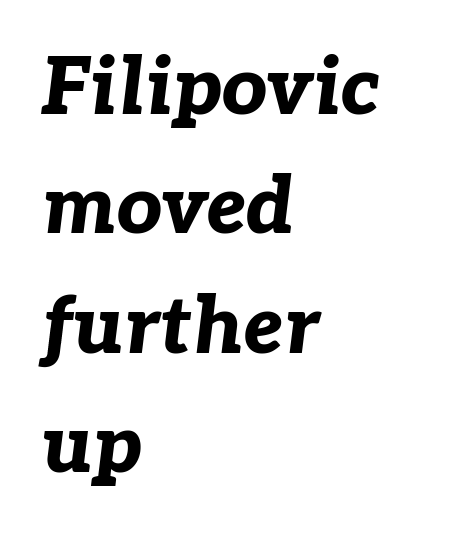
{"italic": "yes", "lean": "right", "slant_degrees": 7, "bold": "yes", "weight": "bold", "width": "normal", "stroke_contrast": "low", "x_height": "medium", "monospaced": "no", "underline": "no", "align": "left", "line_spacing": "normal", "line_spacing_ratio": 1.51, "letter_spacing": "normal", "letter_spacing_em": 0.0, "glyph_px": 79}
